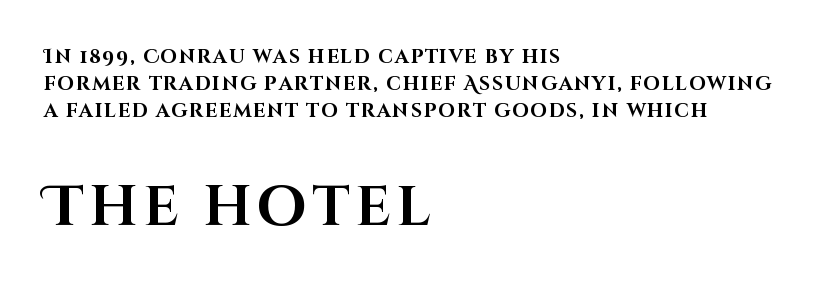
The image shows 56 px bold sans-serif type, upright; set left-aligned, normal line spacing (1.43x), not underlined; the second (bottom) block is 2.95x larger; high stroke contrast and a large x-height.
